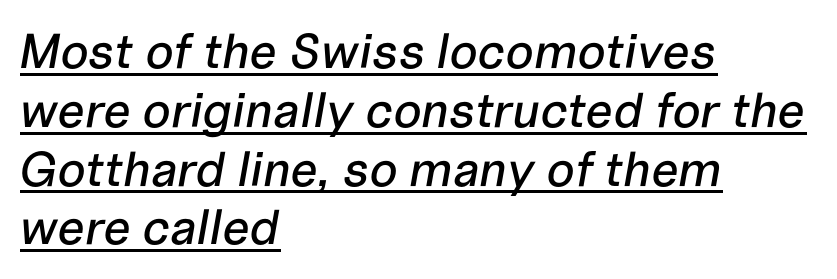
Q: Is the text italic (slanted)? A: Yes, it leans right by about 10 degrees.
Q: Is the text underlined? A: Yes.
Q: How is the paragraph aligned? A: Left-aligned.
Q: Is the spacing between letters normal or unusually wide? A: Normal.
Q: Width (condensed, normal, or wide)? A: Normal.
Q: Stroke contrast? A: Low.
Q: x-height? A: Medium.
Q: Monospaced? A: No.
